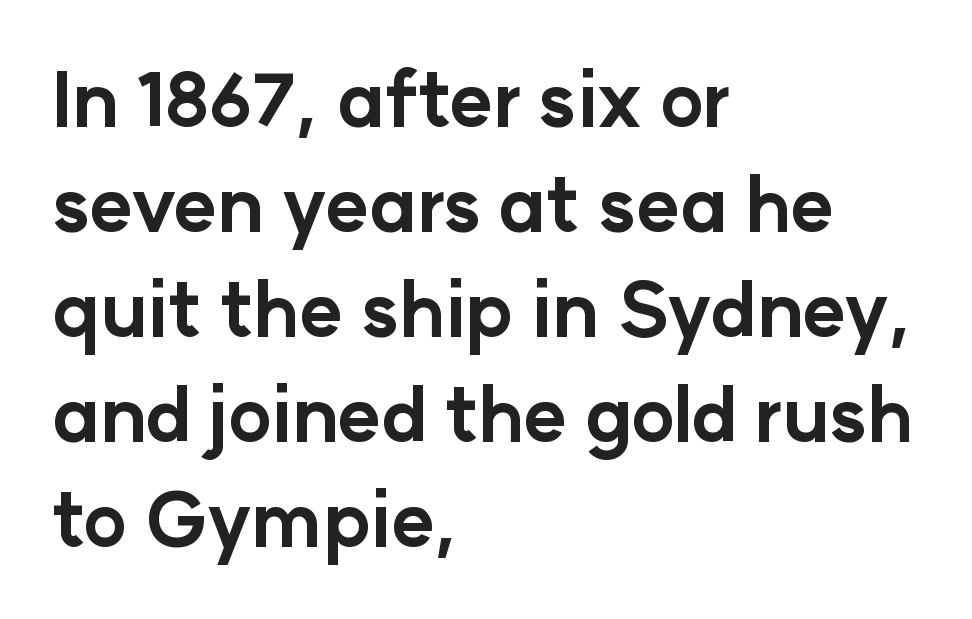
When letters stand straight like this, we call the style roman or upright. On the weight axis this lands at bold, roughly 700. The rendering keeps characters at their native spacing. Here the designer chose a conventional face with non-uniform glyph widths.
